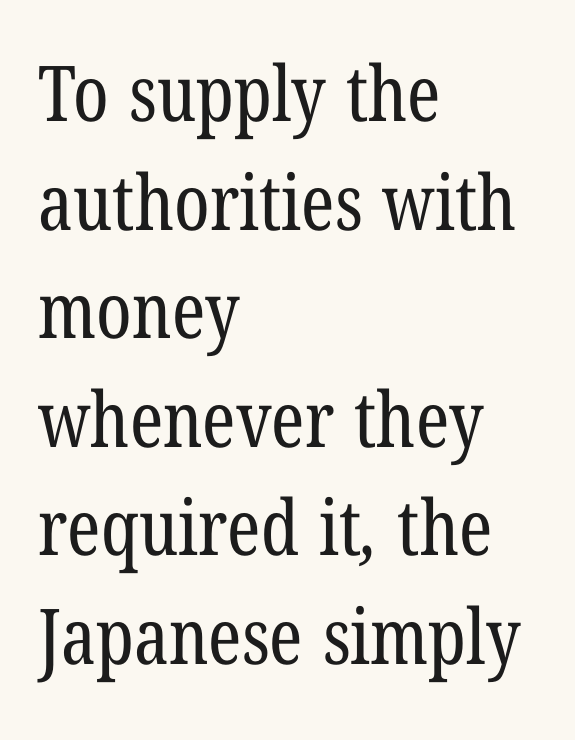
Reading down the column, the eye jumps a familiar distance to each next line. Weight: regular or lighter. The letters sit at their default tracking, neither squeezed nor spread. The glyphs are unaccompanied by any horizontal stroke below them. The rendering shows small feet on the letterforms — a serif design.
